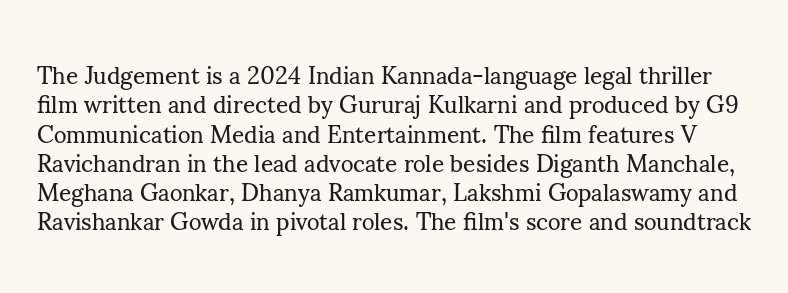
The image shows 24 px text type, upright; set line spacing 1.22x, normal letter spacing, not underlined.
